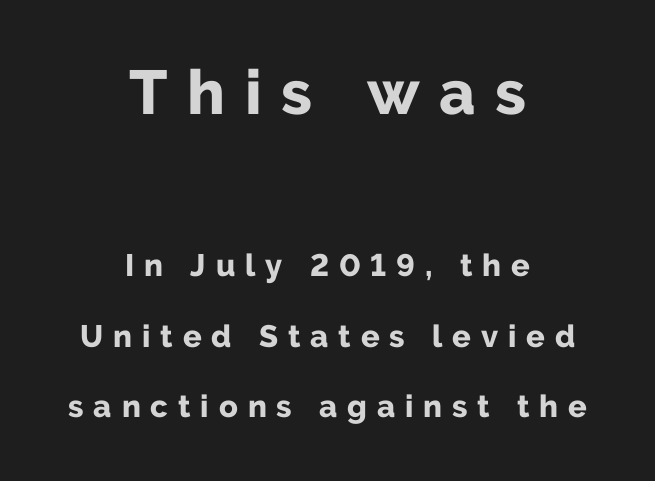
Glance below the letters and you will spot only blank space. Short note: letters widely spaced. Ordinary non-slanted type is in use. Which chunk is bigger? The first one — the top block dwarfs the bottom.
